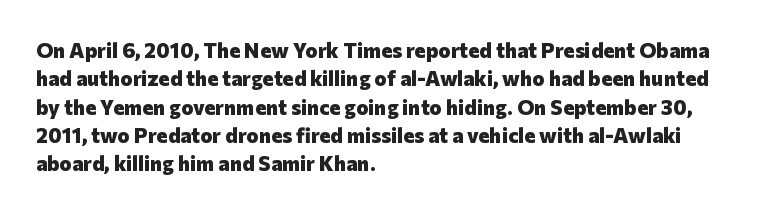
Q: Is the text bold? A: Yes.
Q: Is the text italic (slanted)? A: No, it is upright.
Q: Is the text underlined? A: No.
Q: How is the paragraph aligned? A: Left-aligned.
Q: Is the spacing between letters normal or unusually wide? A: Normal.
Q: Is the spacing between lines tight, normal or loose? A: Normal.
